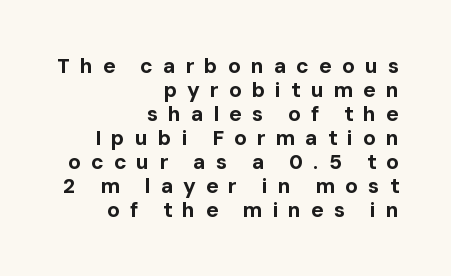
The image shows 21 px bold type, upright; set right-aligned, tight line spacing (1.14x), unusually wide letter spacing (+0.47 em), not underlined.
